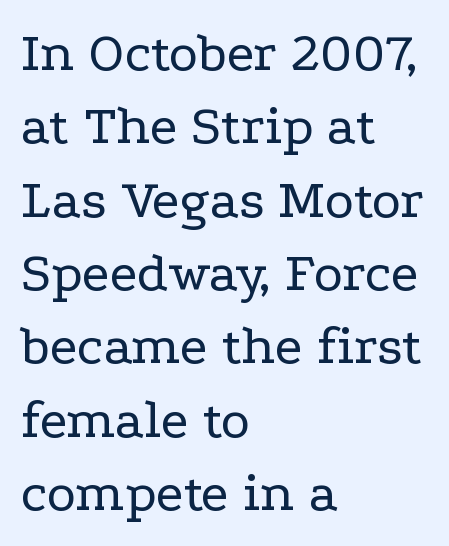
Q: Is the text bold? A: No.
Q: Is the text italic (slanted)? A: No, it is upright.
Q: Is the typeface a serif or a sans-serif typeface? A: Serif.
Q: Is the text underlined? A: No.
Q: How is the paragraph aligned? A: Left-aligned.
Q: Is the spacing between letters normal or unusually wide? A: Normal.
Q: Is the spacing between lines tight, normal or loose? A: Normal.
Q: Width (condensed, normal, or wide)? A: Wide.
Q: Stroke contrast? A: Low.
Q: x-height? A: Medium.
Q: Monospaced? A: No.
